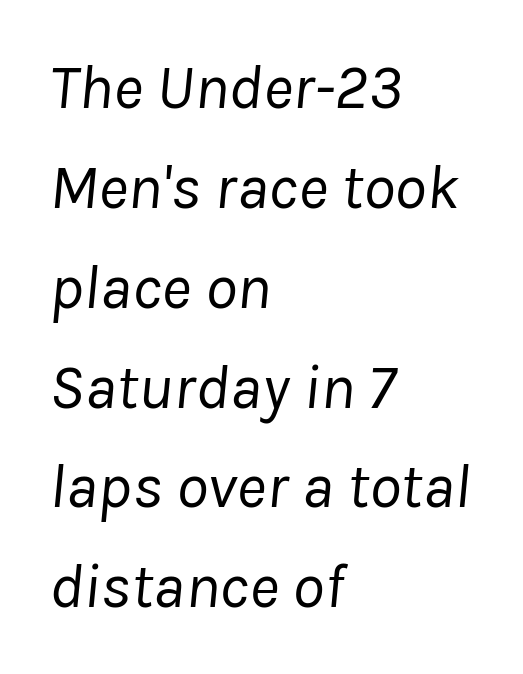
{"italic": "yes", "lean": "right", "slant_degrees": 8, "bold": "no", "weight": "regular", "width": "normal", "stroke_contrast": "low", "x_height": "medium", "monospaced": "no", "underline": "no", "align": "left", "line_spacing": "normal", "line_spacing_ratio": 1.56, "letter_spacing": "normal", "letter_spacing_em": 0.0, "glyph_px": 64}
